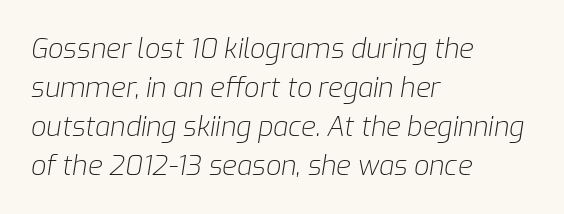
The image shows 27 px text type, italic (leaning right); set left-aligned, normal line spacing (1.44x), normal letter spacing, not underlined.
